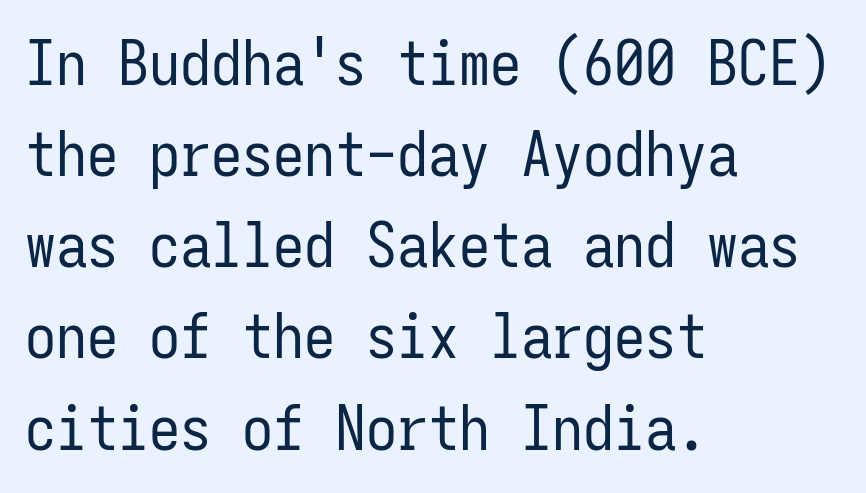
The image shows 62 px regular-weight, condensed sans-serif type, upright, monospaced; set left-aligned, normal line spacing (1.47x), normal letter spacing, not underlined; low stroke contrast and a medium x-height.
